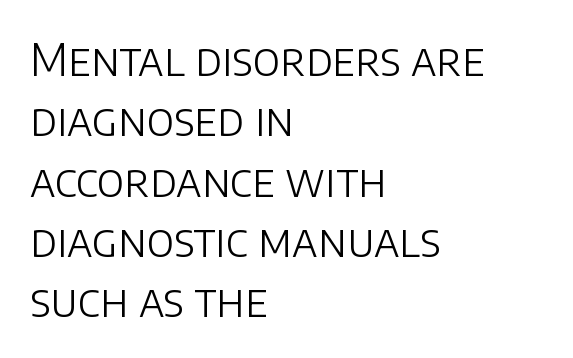
Stroke terminals: plain, sans-serif. Weight class: somewhere from thin through regular. Leading matches the norm, producing a regular column. The paragraph shown leans on its left margin. The specimen omits any rule beneath the text block's lines.
